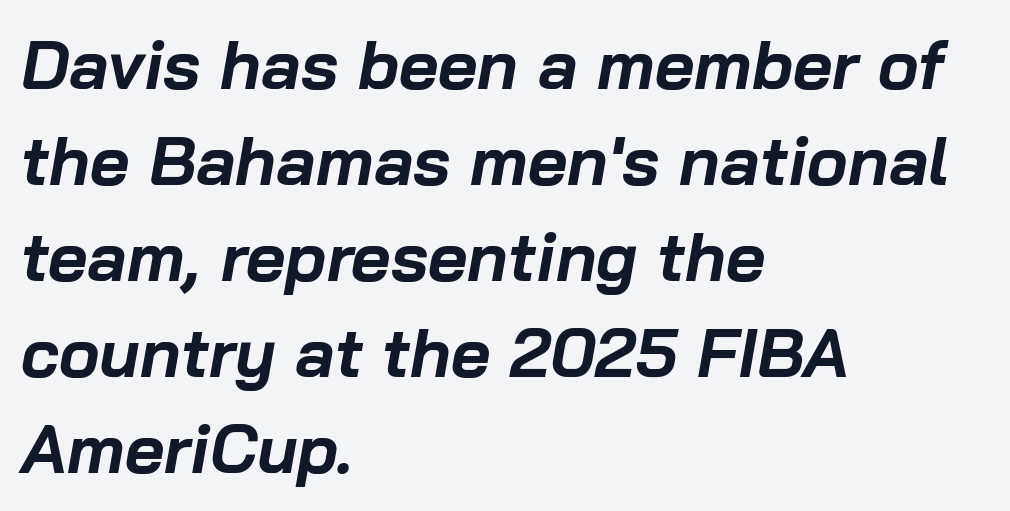
Compared with ordinary roman type, these characters are visibly tilted. Where is the straight margin? On the left. If you measured baseline to baseline, you'd find a middling distance. You could not count columns in this text — the font is proportionally spaced. What stands out about the letter spacing? Nothing — it is the standard amount.
